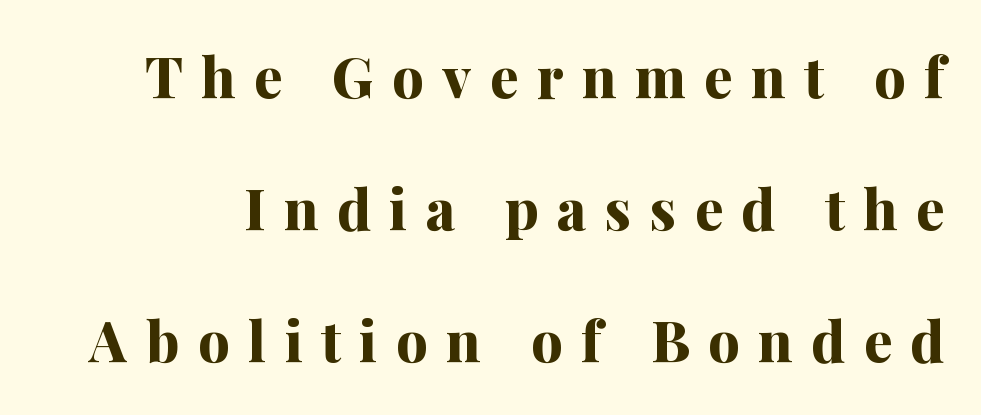
{"serif": "yes", "italic": "no", "bold": "yes", "weight": "bold", "width": "normal", "stroke_contrast": "medium", "x_height": "medium", "monospaced": "no", "underline": "no", "line_spacing": "loose", "line_spacing_ratio": 2.36, "letter_spacing": "wide", "letter_spacing_em": 0.33, "glyph_px": 56}
